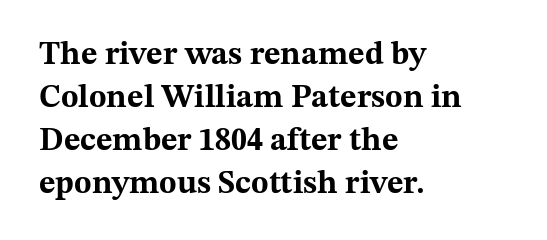
The passage shown has conventional tracking throughout. Serifs: yes, visible at the terminals of the letterforms. Unlike italic type, these characters show no tilt at all. The lines are quadded left. Successive baselines arrive at the customary interval. The letters are bold, with thick, heavy strokes.
